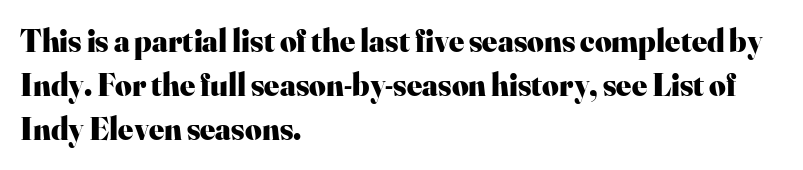
Q: Is the text bold? A: Yes.
Q: Is the text italic (slanted)? A: No, it is upright.
Q: Is the typeface a serif or a sans-serif typeface? A: Serif.
Q: Is the text underlined? A: No.
Q: How is the paragraph aligned? A: Left-aligned.
Q: Is the spacing between letters normal or unusually wide? A: Normal.
Q: Is the spacing between lines tight, normal or loose? A: Normal.
Q: Width (condensed, normal, or wide)? A: Normal.
Q: Stroke contrast? A: High.
Q: x-height? A: Small.
Q: Monospaced? A: No.
